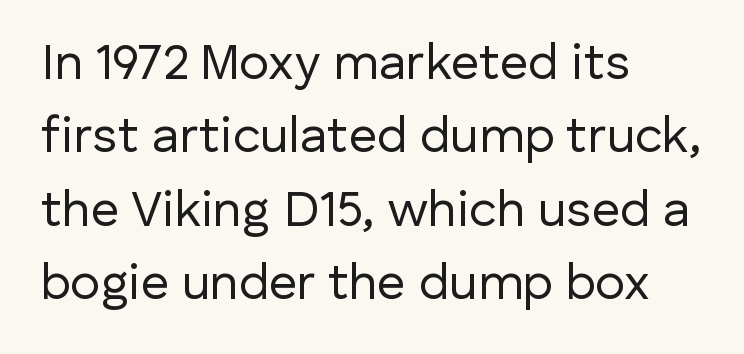
Q: Is the text bold? A: No.
Q: Is the text italic (slanted)? A: No, it is upright.
Q: Is the typeface a serif or a sans-serif typeface? A: Sans-serif.
Q: Is the text underlined? A: No.
Q: How is the paragraph aligned? A: Left-aligned.
Q: Is the spacing between letters normal or unusually wide? A: Normal.
Q: Is the spacing between lines tight, normal or loose? A: Normal.
Q: Width (condensed, normal, or wide)? A: Normal.
Q: Stroke contrast? A: Low.
Q: x-height? A: Medium.
Q: Monospaced? A: No.
